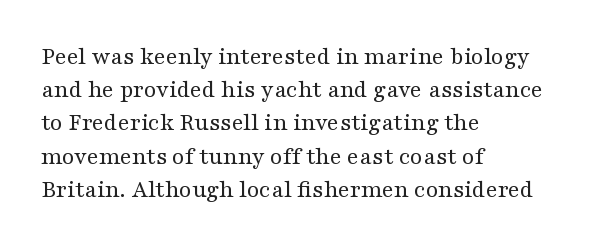
Q: Is the text bold? A: No.
Q: Is the text italic (slanted)? A: No, it is upright.
Q: Is the text underlined? A: No.
Q: How is the paragraph aligned? A: Left-aligned.
Q: Is the spacing between letters normal or unusually wide? A: Normal.
Q: Is the spacing between lines tight, normal or loose? A: Normal.
